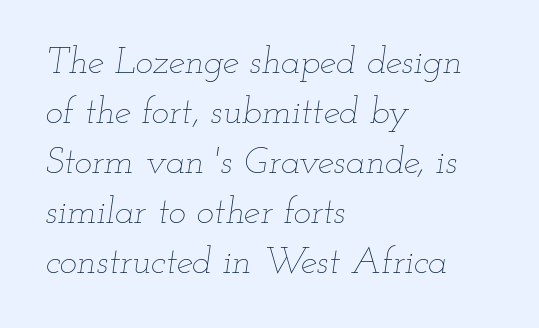
Stems and bowls with no extra thickness — not bold. Has an underline been added? It has not. The lettering tilts uniformly, giving the passage an italic look. The rendering uses natural spacing where letterforms have individual widths. Regarding leading, the lines here are spaced in the standard way. Typeset ragged right — the left edge is the straight one.
